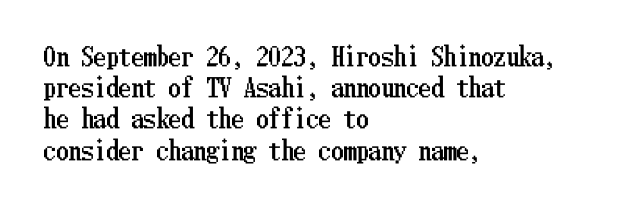
The image shows 25 px text type, upright; set left-aligned, normal line spacing (1.25x), normal letter spacing, not underlined.
